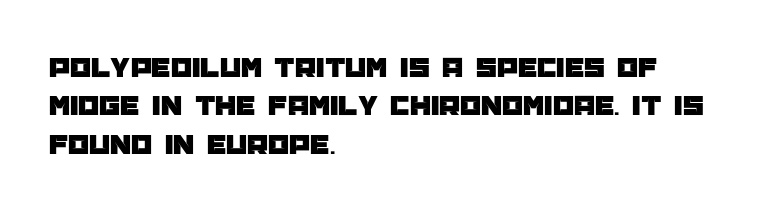
{"serif": "no", "italic": "no", "width": "normal", "stroke_contrast": "low", "x_height": "large", "monospaced": "no", "underline": "no", "align": "left", "line_spacing": "normal", "line_spacing_ratio": 1.28, "letter_spacing": "normal", "letter_spacing_em": 0.0, "glyph_px": 30}
